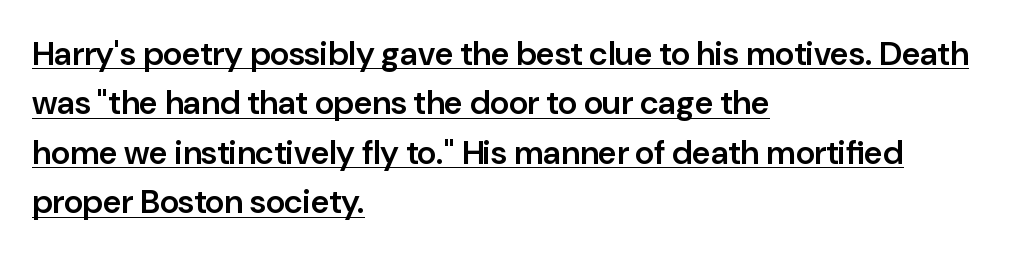
Q: Is the text bold? A: Semi-bold.
Q: Is the text italic (slanted)? A: No, it is upright.
Q: Is the typeface a serif or a sans-serif typeface? A: Sans-serif.
Q: Is the text underlined? A: Yes.
Q: How is the paragraph aligned? A: Left-aligned.
Q: Is the spacing between letters normal or unusually wide? A: Normal.
Q: Is the spacing between lines tight, normal or loose? A: Normal.
Q: Width (condensed, normal, or wide)? A: Normal.
Q: Stroke contrast? A: Low.
Q: x-height? A: Medium.
Q: Monospaced? A: No.
